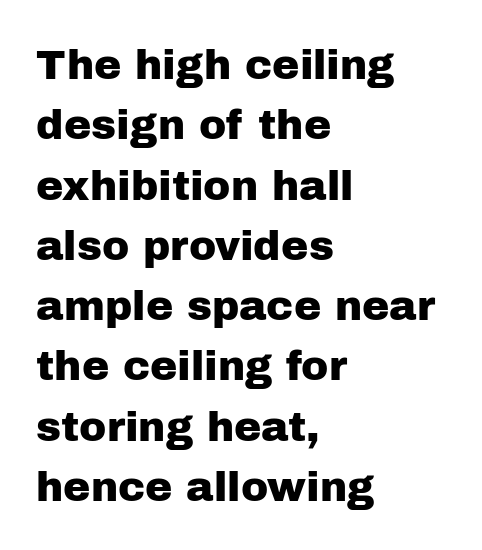
{"serif": "no", "italic": "no", "width": "normal", "stroke_contrast": "low", "x_height": "medium", "monospaced": "no", "underline": "no", "align": "left", "line_spacing": "normal", "line_spacing_ratio": 1.47, "letter_spacing": "normal", "letter_spacing_em": 0.0, "glyph_px": 41}
